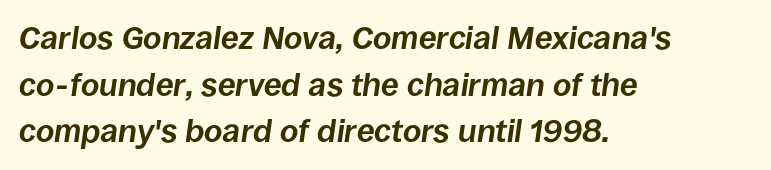
Descender tails drop into unmarked territory. Note the varied advance widths — an 'i' is clearly narrower than an 'm'. Notice how the stems are inclined rather than vertical — that's the hallmark of italics. A student would call this left alignment; a typographer would say flush left, rag right.
